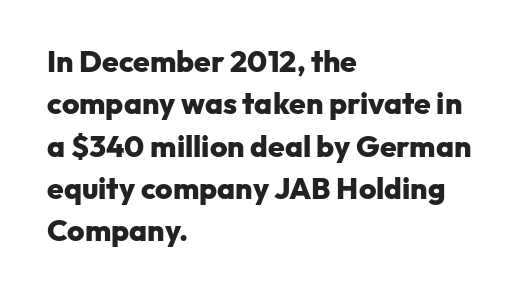
Q: Is the text bold? A: Yes.
Q: Is the text italic (slanted)? A: No, it is upright.
Q: Is the typeface a serif or a sans-serif typeface? A: Sans-serif.
Q: Is the text underlined? A: No.
Q: How is the paragraph aligned? A: Left-aligned.
Q: Is the spacing between letters normal or unusually wide? A: Normal.
Q: Is the spacing between lines tight, normal or loose? A: Normal.
Q: Width (condensed, normal, or wide)? A: Normal.
Q: Stroke contrast? A: Low.
Q: x-height? A: Medium.
Q: Monospaced? A: No.
